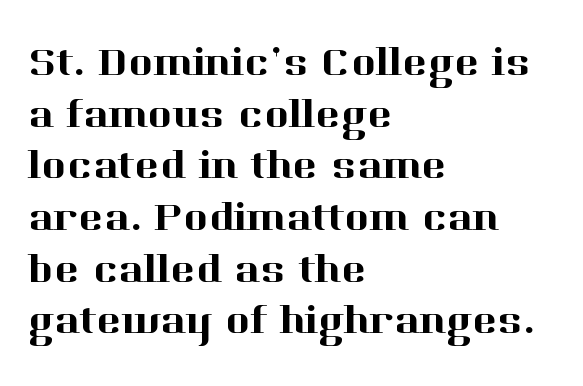
The image shows 42 px serif type, upright; set left-aligned, line spacing 1.23x, normal letter spacing, not underlined; high stroke contrast and a medium x-height.
